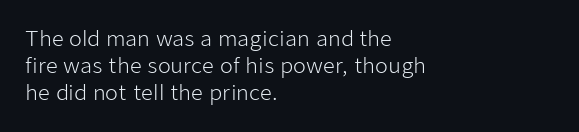
Q: Is the text bold? A: No.
Q: Is the text italic (slanted)? A: No, it is upright.
Q: Is the text underlined? A: No.
Q: How is the paragraph aligned? A: Left-aligned.
Q: Is the spacing between letters normal or unusually wide? A: Normal.
Q: Is the spacing between lines tight, normal or loose? A: Normal.
